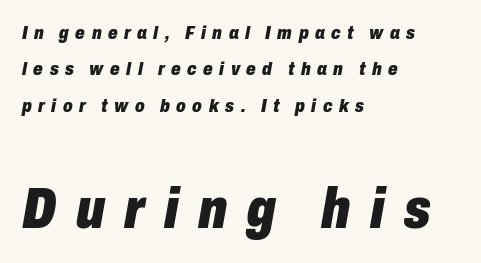
The image shows 57 px heavy, condensed type, italic (leaning right); set left-aligned, loose line spacing (1.92x), unusually wide letter spacing (+0.34 em), not underlined; the second (bottom) block is 3.0x larger; low stroke contrast and a medium x-height.
